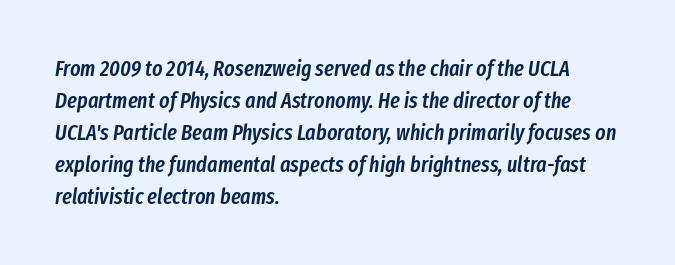
{"italic": "yes", "lean": "right", "slant_degrees": 8, "bold": "semi", "underline": "no", "align": "left", "line_spacing": "normal", "line_spacing_ratio": 1.45, "letter_spacing": "normal", "letter_spacing_em": 0.0, "glyph_px": 22}
